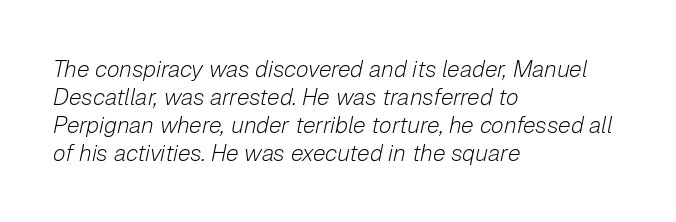
The face looks like a standard text weight, possibly lighter. This is oblique type, the kind used for emphasis or titles. The passage shown is not underscored anywhere. One-word summary of the alignment: left.
